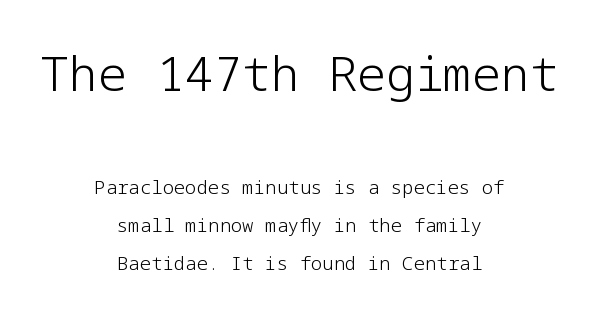
Q: Is the text bold? A: No.
Q: Is the text italic (slanted)? A: No, it is upright.
Q: Is the typeface a serif or a sans-serif typeface? A: Sans-serif.
Q: Is the text underlined? A: No.
Q: How is the paragraph aligned? A: Centered.
Q: Is the spacing between letters normal or unusually wide? A: Normal.
Q: Is the spacing between lines tight, normal or loose? A: Loose.
Q: Which block of text is set in a larger size, the first (top) or the second (bottom)? A: The first (top) one.
Q: Width (condensed, normal, or wide)? A: Normal.
Q: Stroke contrast? A: Low.
Q: x-height? A: Medium.
